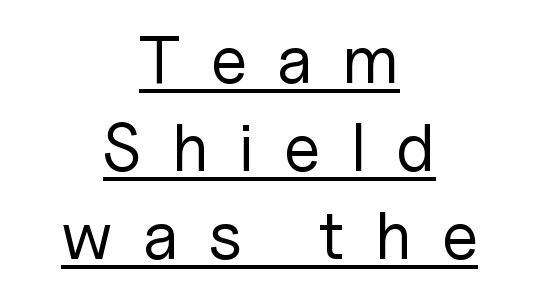
Q: Is the text bold? A: No.
Q: Is the text italic (slanted)? A: No, it is upright.
Q: Is the typeface a serif or a sans-serif typeface? A: Sans-serif.
Q: Is the text underlined? A: Yes.
Q: How is the paragraph aligned? A: Centered.
Q: Is the spacing between letters normal or unusually wide? A: Unusually wide.
Q: Is the spacing between lines tight, normal or loose? A: Normal.
Q: Width (condensed, normal, or wide)? A: Normal.
Q: Stroke contrast? A: Low.
Q: x-height? A: Medium.
Q: Monospaced? A: No.
